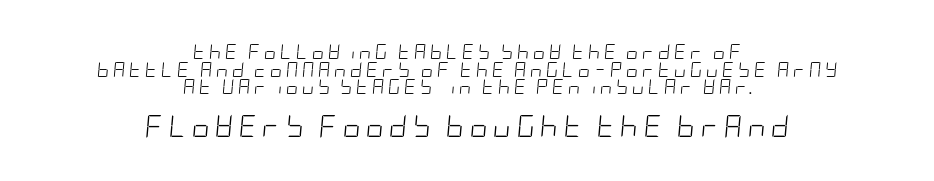
{"italic": "yes", "lean": "right", "slant_degrees": 5, "bold": "no", "underline": "no", "align": "center", "line_spacing_ratio": 1.18, "letter_spacing": "wide", "letter_spacing_em": 0.25, "larger_block": "second", "size_ratio": 1.47, "glyph_px": 22}
